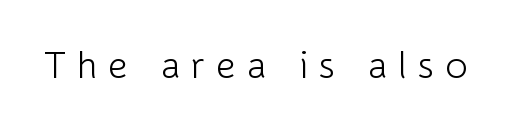
{"serif": "no", "italic": "no", "bold": "no", "weight": "light", "width": "normal", "stroke_contrast": "low", "x_height": "medium", "monospaced": "no", "underline": "no", "letter_spacing": "wide", "letter_spacing_em": 0.29, "glyph_px": 38}
